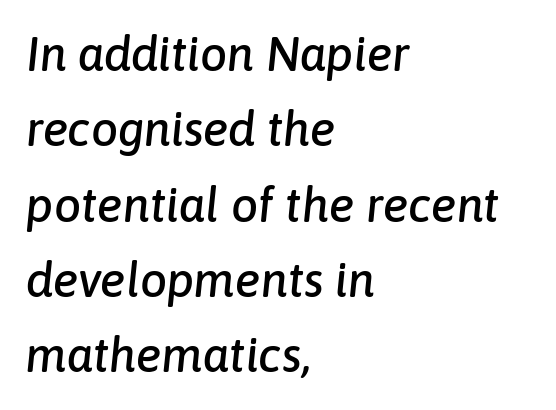
Plain, unruled lines of type. A typesetter would call this zero additional tracking. Horizontally, the lines are justified to the leading edge only. The passage shown is typed in a proportional face where columns would drift. This sample keeps an unexceptional amount of space between lines. A typesetter would mark this as italic.
